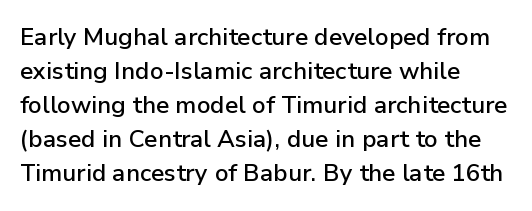
The image shows 24 px text type, upright; set left-aligned, normal line spacing (1.42x), normal letter spacing, not underlined.
